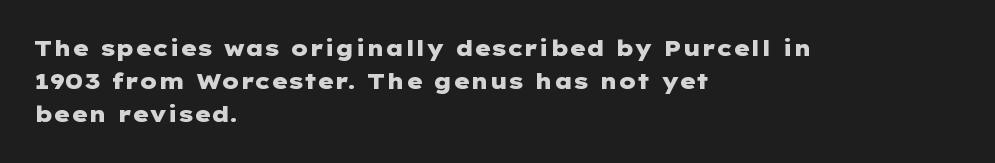
The image shows 22 px bold type, upright; set left-aligned, normal line spacing (1.51x), normal letter spacing, not underlined.
